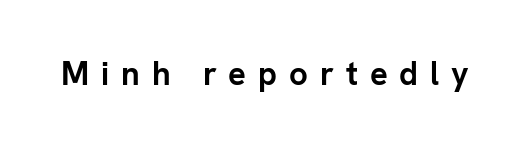
The image shows 33 px semibold sans-serif type, upright; set unusually wide letter spacing (+0.36 em), not underlined; low stroke contrast and a medium x-height.
